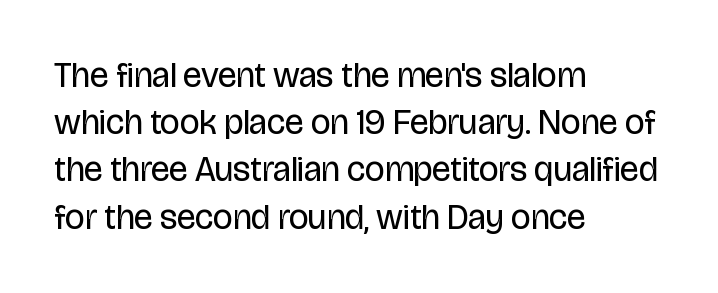
Q: Is the text bold? A: No.
Q: Is the text italic (slanted)? A: No, it is upright.
Q: Is the typeface a serif or a sans-serif typeface? A: Sans-serif.
Q: Is the text underlined? A: No.
Q: How is the paragraph aligned? A: Left-aligned.
Q: Is the spacing between letters normal or unusually wide? A: Normal.
Q: Is the spacing between lines tight, normal or loose? A: Normal.
Q: Width (condensed, normal, or wide)? A: Condensed.
Q: Stroke contrast? A: Low.
Q: x-height? A: Large.
Q: Monospaced? A: No.
